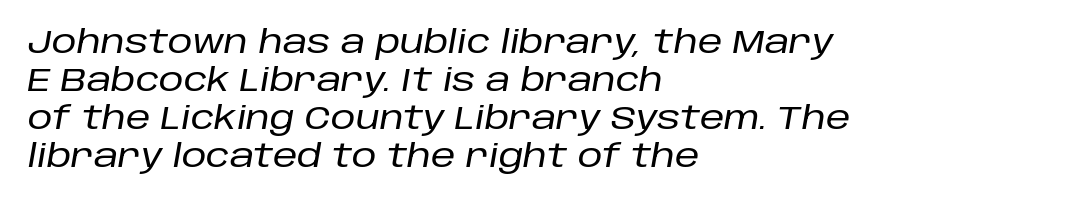
{"italic": "yes", "lean": "right", "slant_degrees": 10, "width": "normal", "stroke_contrast": "low", "x_height": "large", "monospaced": "no", "underline": "no", "align": "left", "line_spacing_ratio": 1.23, "letter_spacing": "normal", "letter_spacing_em": 0.0, "glyph_px": 31}
